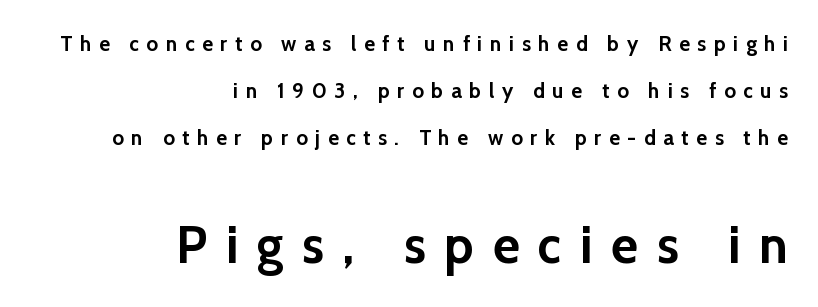
Q: Is the text bold? A: Yes.
Q: Is the text italic (slanted)? A: No, it is upright.
Q: Is the typeface a serif or a sans-serif typeface? A: Sans-serif.
Q: Is the text underlined? A: No.
Q: How is the paragraph aligned? A: Right-aligned.
Q: Is the spacing between letters normal or unusually wide? A: Unusually wide.
Q: Is the spacing between lines tight, normal or loose? A: Loose.
Q: Which block of text is set in a larger size, the first (top) or the second (bottom)? A: The second (bottom) one.
Q: Width (condensed, normal, or wide)? A: Normal.
Q: x-height? A: Medium.
Q: Monospaced? A: No.
